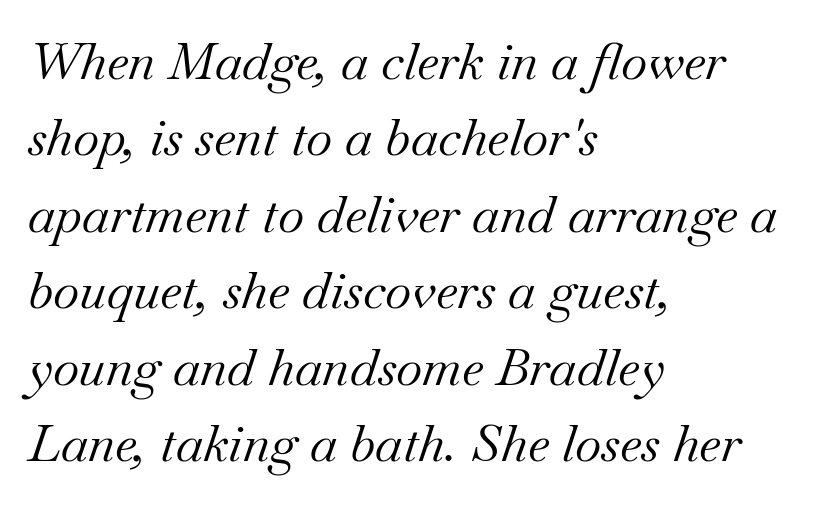
Q: Is the text bold? A: No.
Q: Is the text italic (slanted)? A: Yes, it leans right by about 18 degrees.
Q: Is the typeface a serif or a sans-serif typeface? A: Serif.
Q: Is the text underlined? A: No.
Q: How is the paragraph aligned? A: Left-aligned.
Q: Is the spacing between letters normal or unusually wide? A: Normal.
Q: Is the spacing between lines tight, normal or loose? A: Normal.
Q: Width (condensed, normal, or wide)? A: Normal.
Q: Stroke contrast? A: Medium.
Q: x-height? A: Small.
Q: Monospaced? A: No.
